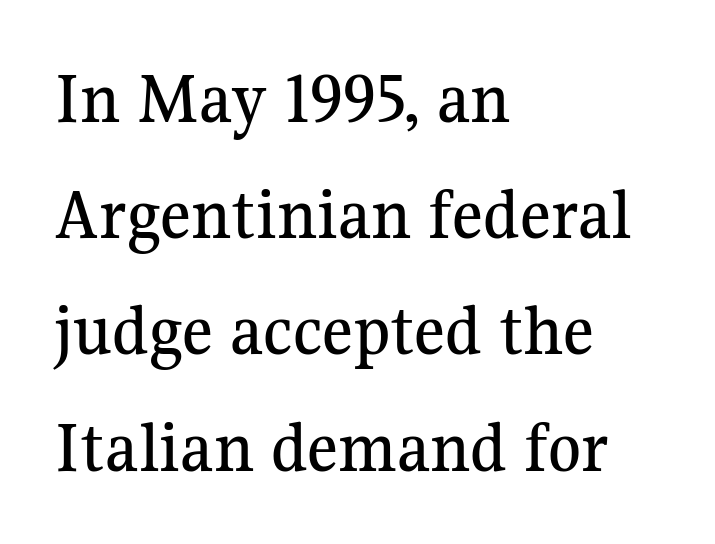
Q: Is the text italic (slanted)? A: No, it is upright.
Q: Is the typeface a serif or a sans-serif typeface? A: Serif.
Q: Is the text underlined? A: No.
Q: How is the paragraph aligned? A: Left-aligned.
Q: Is the spacing between letters normal or unusually wide? A: Normal.
Q: Is the spacing between lines tight, normal or loose? A: Normal.
Q: Width (condensed, normal, or wide)? A: Normal.
Q: Stroke contrast? A: Medium.
Q: x-height? A: Medium.
Q: Monospaced? A: No.
